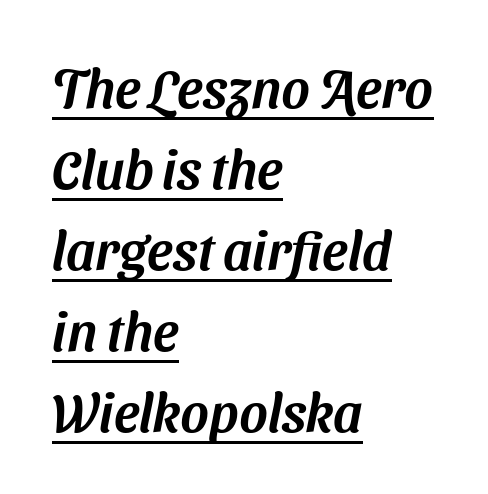
{"serif": "no", "width": "normal", "stroke_contrast": "medium", "x_height": "medium", "monospaced": "no", "underline": "yes", "align": "left", "line_spacing": "normal", "line_spacing_ratio": 1.5, "letter_spacing": "normal", "letter_spacing_em": 0.0, "glyph_px": 54}
